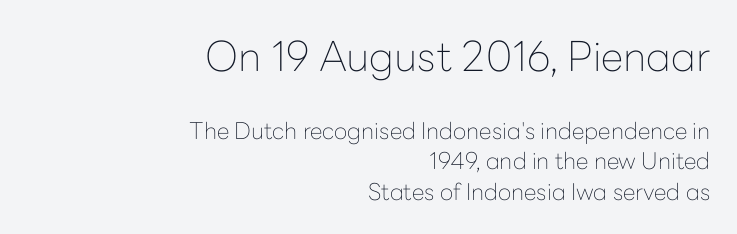
Is the block centered? No — it sits flush against the right margin. The letters carry no serifs — their stems end cleanly without finishing strokes. The type is set solid horizontally, with unmodified tracking. Heaviness? Minimal to ordinary, like unemphasized prose. The axis of the letterforms is exactly vertical.
